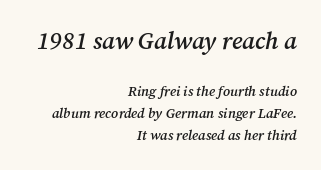
The image shows 24 px text type, italic (leaning right); set right-aligned, normal line spacing (1.58x), normal letter spacing, not underlined; the first (top) block is 1.71x larger.
